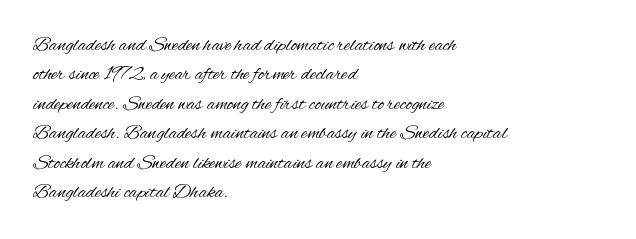
{"bold": "no", "underline": "no", "align": "left", "line_spacing": "normal", "line_spacing_ratio": 1.47, "letter_spacing": "normal", "letter_spacing_em": 0.0, "glyph_px": 20}
